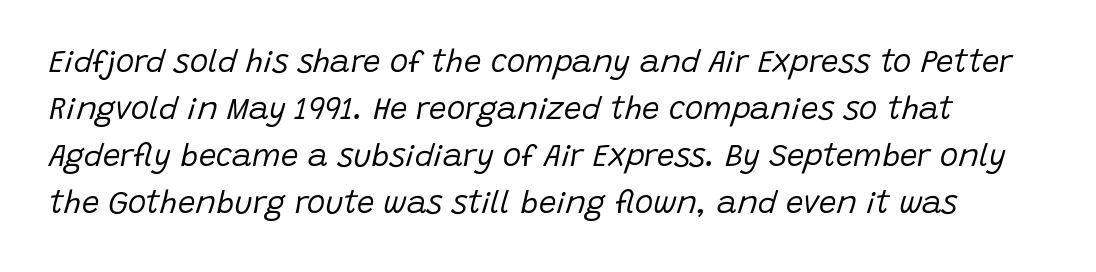
Q: Is the text bold? A: No.
Q: Is the text italic (slanted)? A: Yes, it leans right by about 15 degrees.
Q: Is the text underlined? A: No.
Q: Is the spacing between letters normal or unusually wide? A: Normal.
Q: Is the spacing between lines tight, normal or loose? A: Normal.
Q: Width (condensed, normal, or wide)? A: Normal.
Q: Stroke contrast? A: Low.
Q: x-height? A: Large.
Q: Monospaced? A: No.
